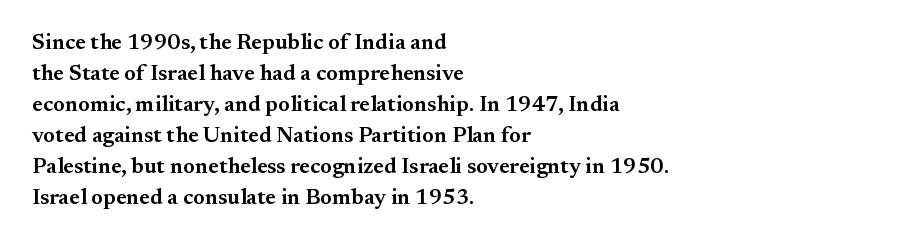
{"italic": "no", "bold": "semi", "underline": "no", "align": "left", "line_spacing": "normal", "line_spacing_ratio": 1.41, "letter_spacing": "normal", "letter_spacing_em": 0.0, "glyph_px": 22}
